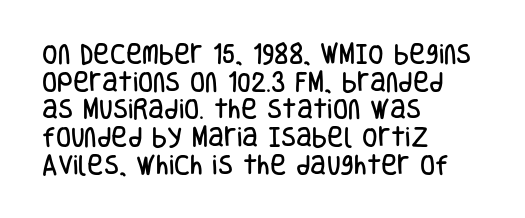
The image shows 22 px text type, upright; set left-aligned, normal line spacing (1.26x), normal letter spacing, not underlined.
